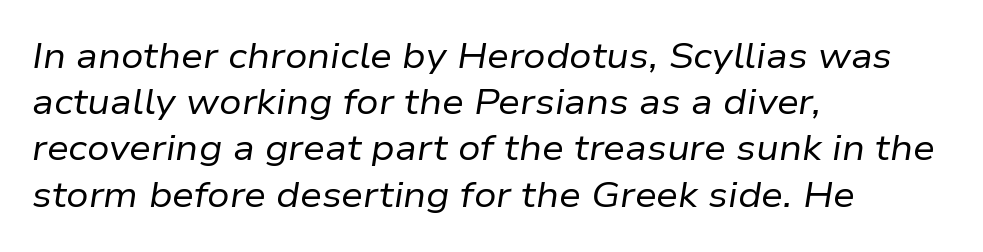
{"italic": "yes", "lean": "right", "slant_degrees": 9, "bold": "no", "weight": "regular", "width": "normal", "stroke_contrast": "low", "x_height": "medium", "monospaced": "no", "underline": "no", "align": "left", "line_spacing": "normal", "line_spacing_ratio": 1.32, "letter_spacing": "normal", "letter_spacing_em": 0.0, "glyph_px": 35}
